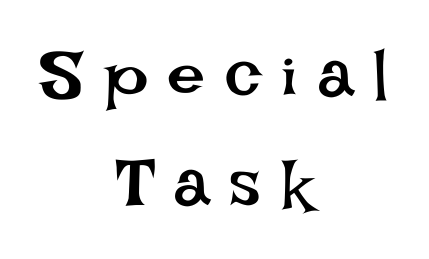
Q: Is the text bold? A: No.
Q: Is the text italic (slanted)? A: No, it is upright.
Q: Is the text underlined? A: No.
Q: How is the paragraph aligned? A: Centered.
Q: Is the spacing between letters normal or unusually wide? A: Unusually wide.
Q: Is the spacing between lines tight, normal or loose? A: Normal.
Q: Width (condensed, normal, or wide)? A: Normal.
Q: Stroke contrast? A: Low.
Q: x-height? A: Large.
Q: Monospaced? A: No.
